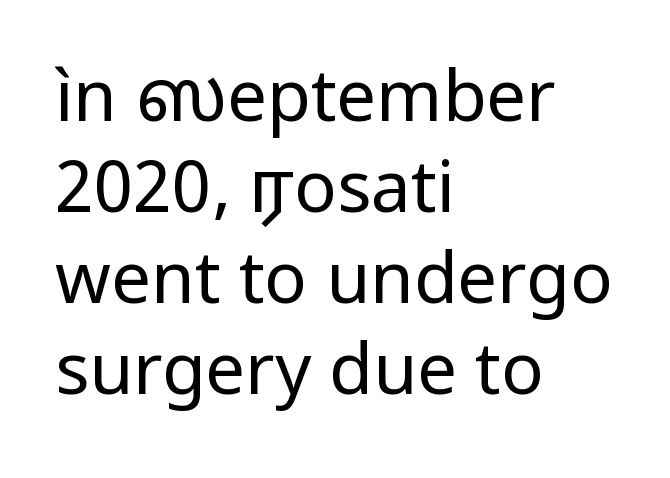
{"serif": "no", "italic": "no", "bold": "no", "weight": "regular", "width": "normal", "stroke_contrast": "low", "x_height": "medium", "monospaced": "no", "underline": "no", "align": "left", "line_spacing": "normal", "line_spacing_ratio": 1.28, "letter_spacing": "normal", "letter_spacing_em": 0.0, "glyph_px": 71}
